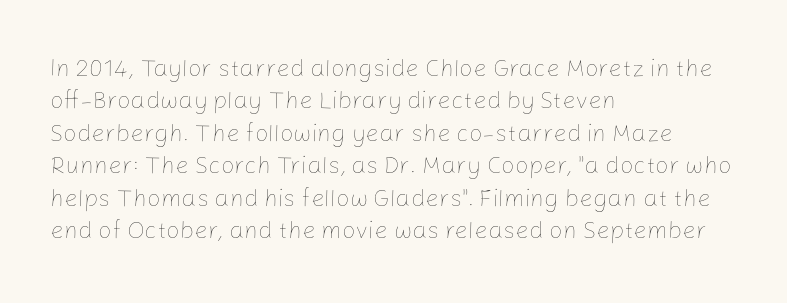
Q: Is the text bold? A: No.
Q: Is the text italic (slanted)? A: No, it is upright.
Q: Is the text underlined? A: No.
Q: How is the paragraph aligned? A: Left-aligned.
Q: Is the spacing between letters normal or unusually wide? A: Normal.
Q: Is the spacing between lines tight, normal or loose? A: Normal.
